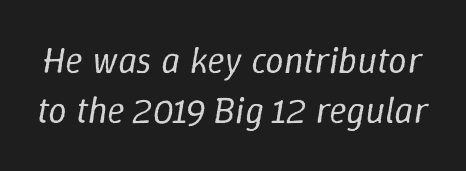
These lines keep a tight, regular rhythm from letter to letter. The lines sit at an ordinary, default distance from one another. Here the designer chose a conventional face with non-uniform glyph widths. A quiet, ordinary-to-light weight characterises the typeface.
